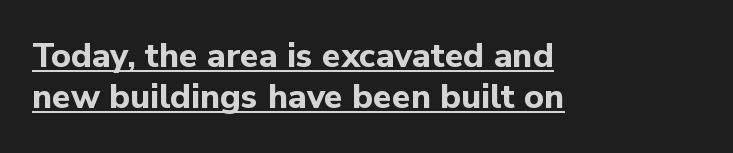
Tracking here is standard; glyphs follow each other at the usual distance. These lines are rendered in a variable-pitch font. Line beginnings align vertically; line endings do not. The letters are bold, with thick, heavy strokes. The typesetter has applied underlining to the passage shown.
